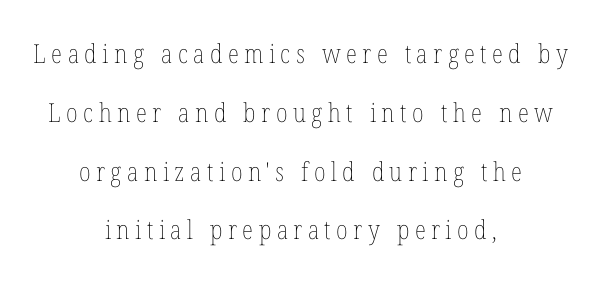
The typesetter chose a symmetrical, centered arrangement here. The area under the type is left untouched. Honestly, the rows look like they've been pulled way apart. Spacing between characters has been opened up far beyond the box default.
